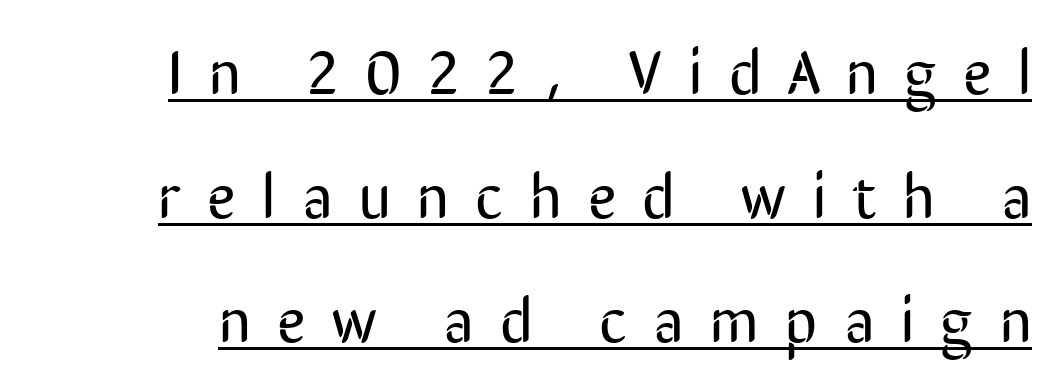
Q: Is the text bold? A: No.
Q: Is the text italic (slanted)? A: No, it is upright.
Q: Is the typeface a serif or a sans-serif typeface? A: Sans-serif.
Q: Is the text underlined? A: Yes.
Q: Is the spacing between letters normal or unusually wide? A: Unusually wide.
Q: Is the spacing between lines tight, normal or loose? A: Loose.
Q: Width (condensed, normal, or wide)? A: Condensed.
Q: Stroke contrast? A: Low.
Q: x-height? A: Medium.
Q: Monospaced? A: No.
